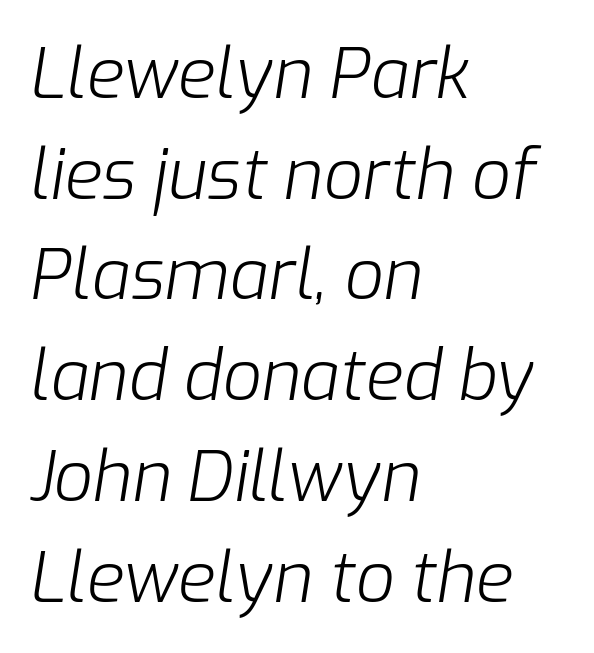
The image shows 69 px light type, italic (leaning right); set left-aligned, normal line spacing (1.46x), normal letter spacing, not underlined; low stroke contrast and a medium x-height.
